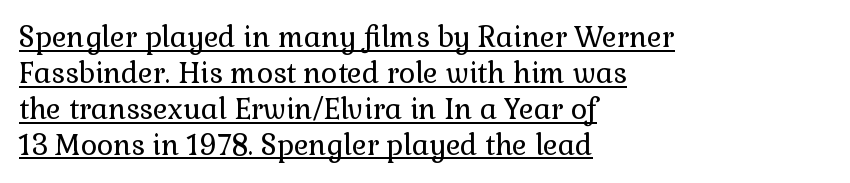
The image shows 28 px regular-weight serif type, upright; set left-aligned, normal line spacing (1.28x), normal letter spacing, underlined; low stroke contrast and a medium x-height.
